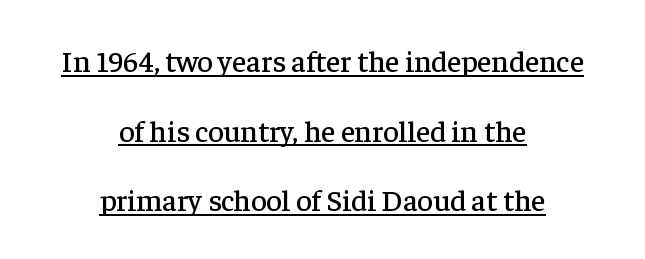
In terms of letterspacing, this is plain default setting. The space between consecutive lines is lavish. Both edges are ragged and mirror each other, which tells us the setting is centered. The designer went with a serif here, giving each stem small feet. Every word sits above its own underline.
